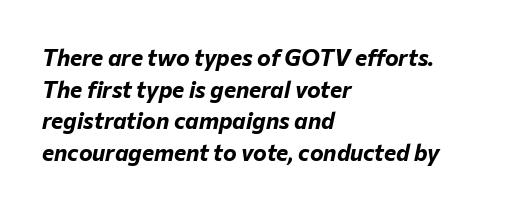
The lines are quadded left. A clean baseline with only descenders dipping below it. Compared with typical body copy, the letter spacing here is the same. Italic? Definitely — the glyphs are oblique. This block has exactly the height ordinary leading produces.
